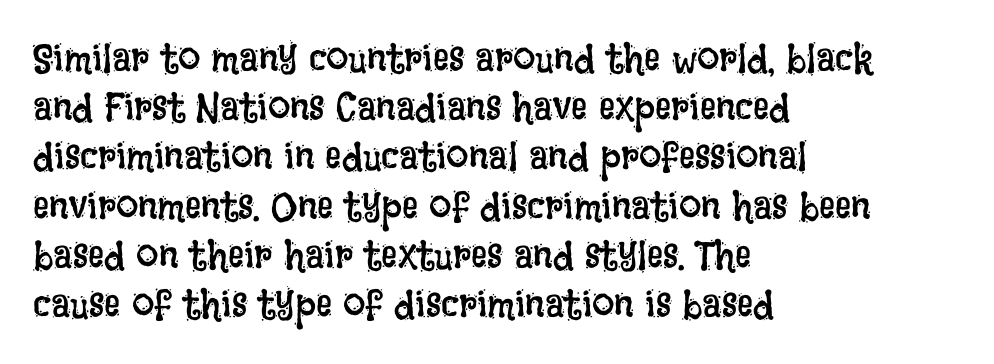
The image shows 40 px regular-weight, condensed type, upright; set left-aligned, line spacing 1.23x, normal letter spacing, not underlined; low stroke contrast and a large x-height.
